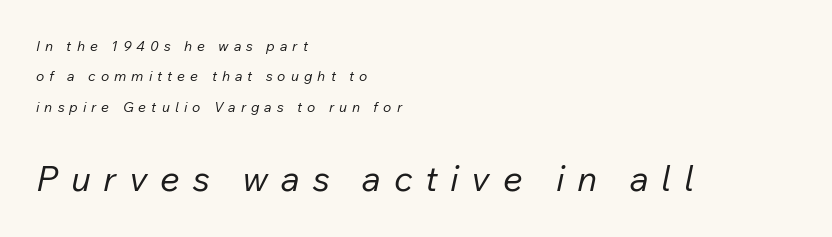
Between one letter and the next there's a generous, obvious gap. The rendering uses natural spacing where letterforms have individual widths. Designer's note — italics engaged. Caption: face not bold, strokes unweighted.
